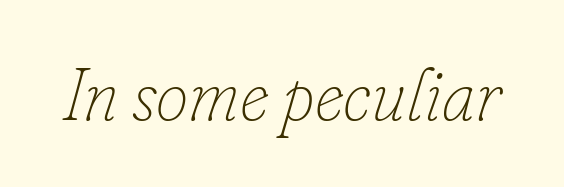
The image shows 73 px thin type, italic (leaning right); set normal letter spacing, not underlined; low stroke contrast and a small x-height.
